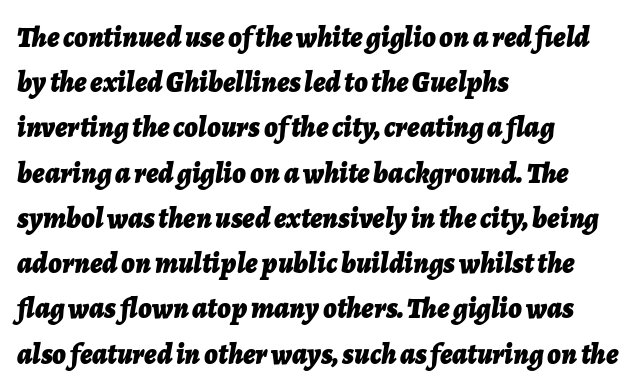
The image shows 29 px bold type, italic (leaning right); set left-aligned, normal line spacing (1.56x), normal letter spacing, not underlined; low stroke contrast and a medium x-height.
